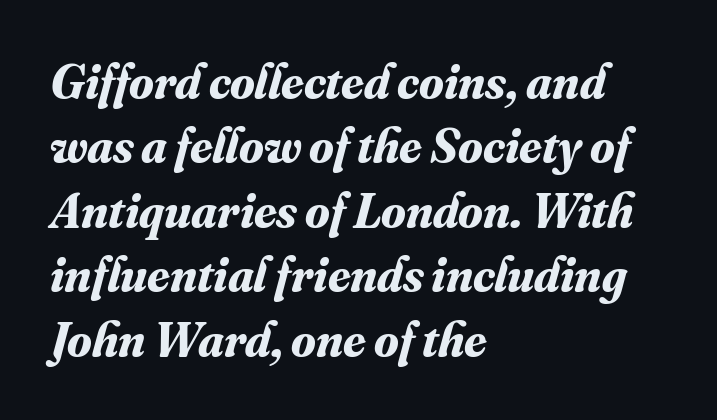
In terms of letterspacing, this is plain default setting. Serif or sans? Serif — the stroke terminals have little feet. If you measured baseline to baseline, you'd find a middling distance. Pretty heavy lettering here — definitely bold.
